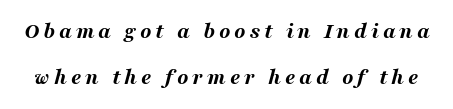
Q: Is the text bold? A: Yes.
Q: Is the text italic (slanted)? A: Yes, it leans right by about 16 degrees.
Q: Is the text underlined? A: No.
Q: Is the spacing between lines tight, normal or loose? A: Loose.
